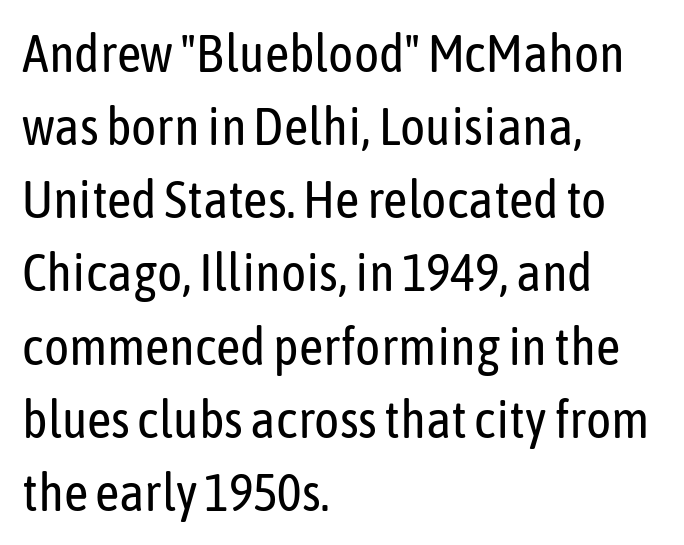
{"serif": "no", "italic": "no", "bold": "no", "weight": "regular", "width": "condensed", "stroke_contrast": "low", "x_height": "medium", "monospaced": "no", "underline": "no", "align": "left", "line_spacing": "normal", "line_spacing_ratio": 1.38, "letter_spacing": "normal", "letter_spacing_em": 0.0, "glyph_px": 53}
